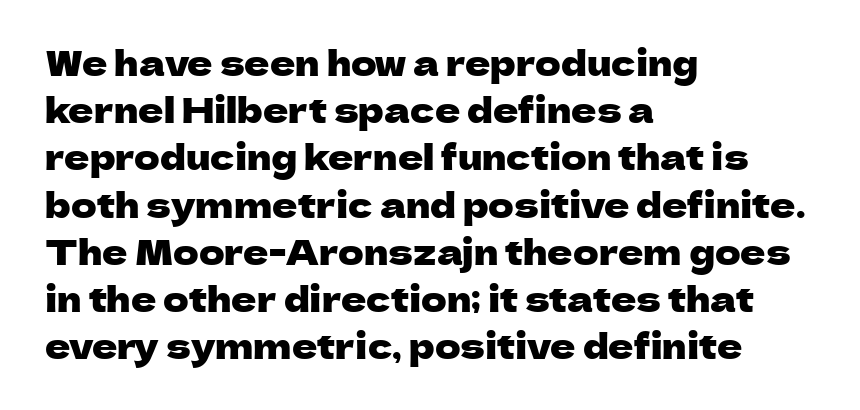
Q: Is the text italic (slanted)? A: No, it is upright.
Q: Is the typeface a serif or a sans-serif typeface? A: Sans-serif.
Q: Is the text underlined? A: No.
Q: How is the paragraph aligned? A: Left-aligned.
Q: Is the spacing between letters normal or unusually wide? A: Normal.
Q: Is the spacing between lines tight, normal or loose? A: Normal.
Q: Width (condensed, normal, or wide)? A: Normal.
Q: Stroke contrast? A: Low.
Q: x-height? A: Medium.
Q: Monospaced? A: No.
